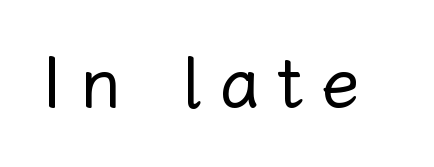
Q: Is the text bold? A: No.
Q: Is the text italic (slanted)? A: No, it is upright.
Q: Is the text underlined? A: No.
Q: Is the spacing between letters normal or unusually wide? A: Unusually wide.
Q: Width (condensed, normal, or wide)? A: Normal.
Q: Stroke contrast? A: Low.
Q: x-height? A: Medium.
Q: Monospaced? A: No.
